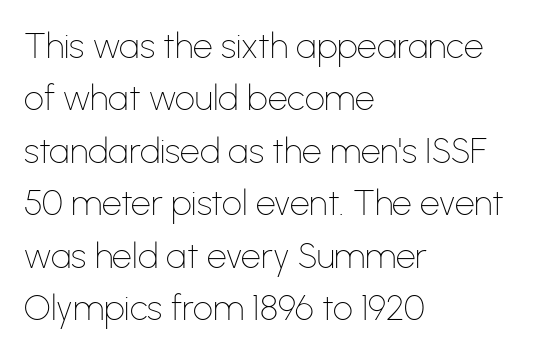
The image shows 35 px thin sans-serif type, upright; set left-aligned, normal line spacing (1.5x), normal letter spacing, not underlined; low stroke contrast and a medium x-height.
